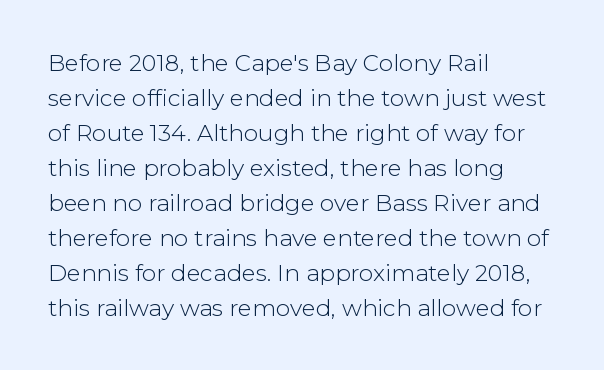
{"italic": "no", "bold": "no", "underline": "no", "align": "left", "line_spacing": "normal", "line_spacing_ratio": 1.52, "letter_spacing": "normal", "letter_spacing_em": 0.0, "glyph_px": 23}
